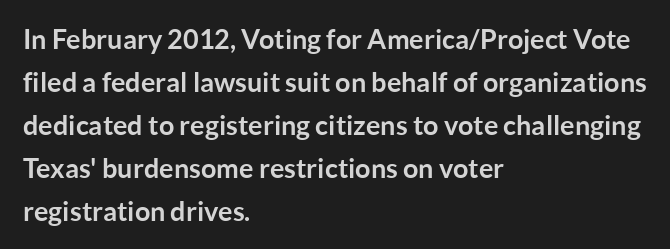
{"italic": "no", "bold": "yes", "underline": "no", "align": "left", "line_spacing": "normal", "line_spacing_ratio": 1.59, "letter_spacing": "normal", "letter_spacing_em": 0.0, "glyph_px": 27}
